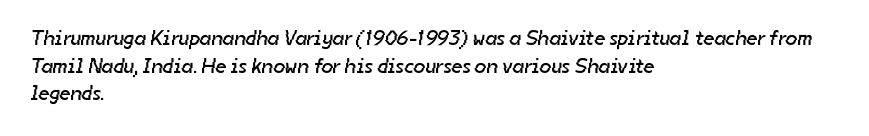
{"bold": "no", "underline": "no", "align": "left", "line_spacing": "normal", "line_spacing_ratio": 1.31, "letter_spacing": "normal", "letter_spacing_em": 0.0, "glyph_px": 21}
